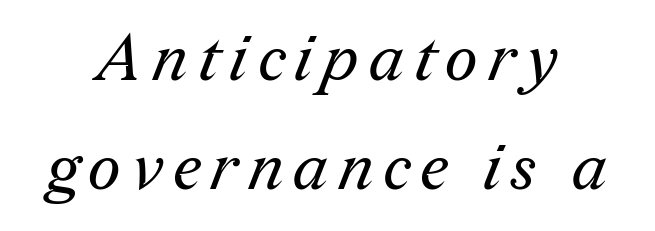
The image shows 64 px regular-weight serif type; set normal line spacing (1.7x), not underlined; medium stroke contrast and a medium x-height.
